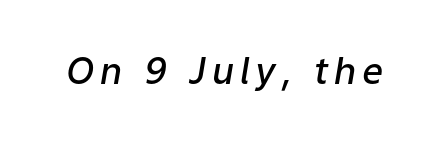
{"italic": "yes", "lean": "right", "slant_degrees": 9, "bold": "semi", "weight": "semibold", "width": "normal", "stroke_contrast": "low", "x_height": "medium", "monospaced": "no", "underline": "no", "glyph_px": 37}
